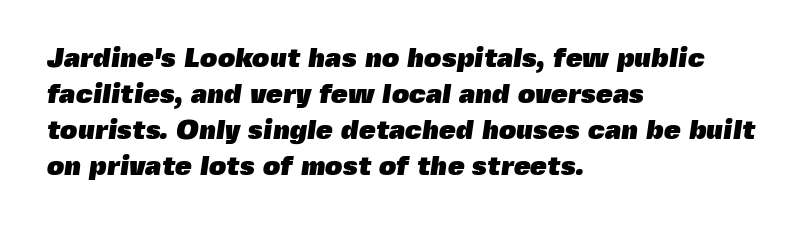
{"bold": "yes", "underline": "no", "align": "left", "line_spacing": "normal", "line_spacing_ratio": 1.33, "letter_spacing": "normal", "letter_spacing_em": 0.0, "glyph_px": 27}
